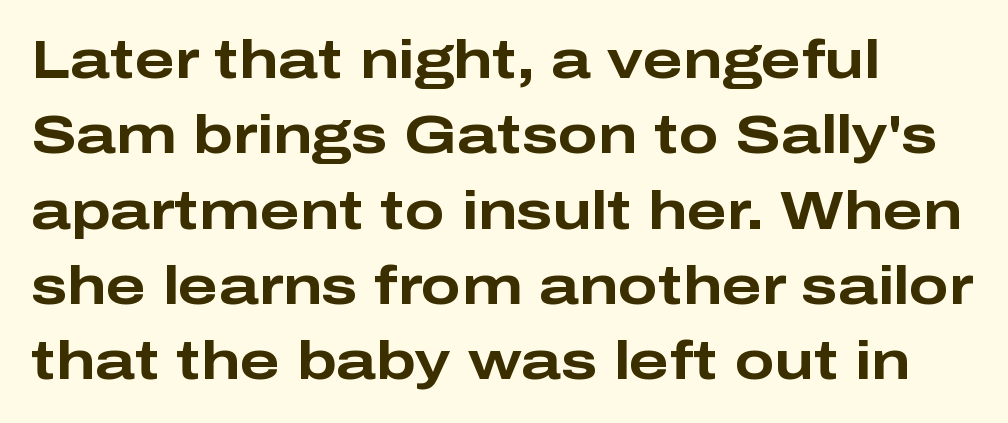
The image shows 53 px bold, wide sans-serif type, upright; set left-aligned, normal line spacing (1.42x), normal letter spacing, not underlined; low stroke contrast and a medium x-height.
